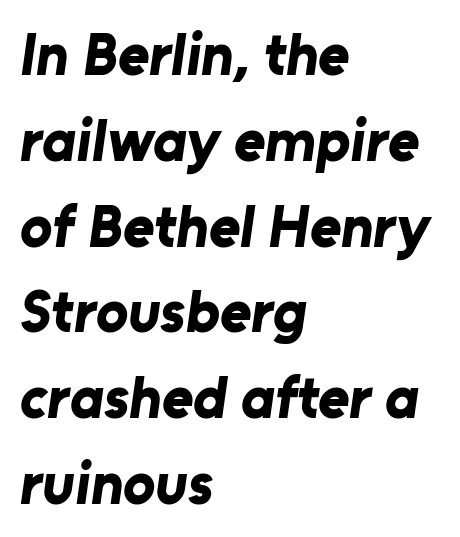
Q: Is the text bold? A: Yes.
Q: Is the typeface a serif or a sans-serif typeface? A: Sans-serif.
Q: Is the text underlined? A: No.
Q: How is the paragraph aligned? A: Left-aligned.
Q: Is the spacing between letters normal or unusually wide? A: Normal.
Q: Is the spacing between lines tight, normal or loose? A: Normal.
Q: Width (condensed, normal, or wide)? A: Normal.
Q: Stroke contrast? A: Low.
Q: x-height? A: Medium.
Q: Monospaced? A: No.
